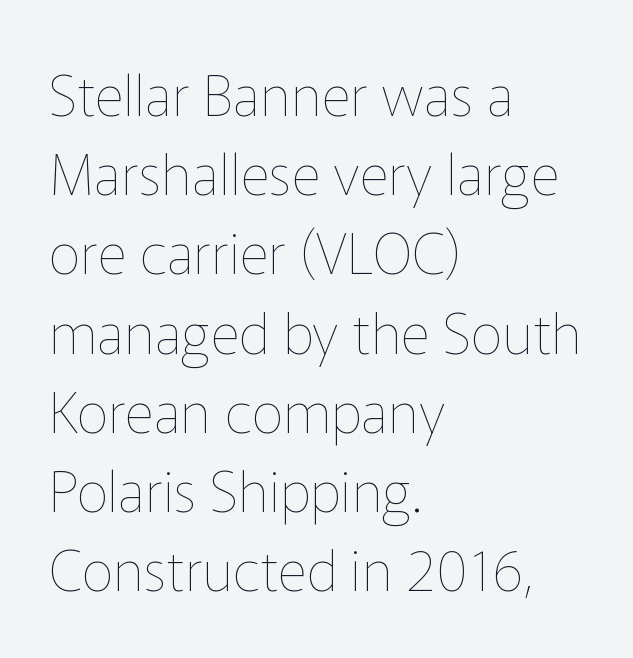
{"italic": "no", "bold": "no", "weight": "thin", "width": "normal", "stroke_contrast": "low", "x_height": "medium", "monospaced": "no", "underline": "no", "align": "left", "line_spacing": "normal", "line_spacing_ratio": 1.39, "letter_spacing": "normal", "letter_spacing_em": 0.0, "glyph_px": 57}
